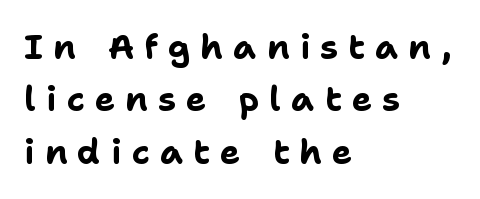
The image shows 34 px bold sans-serif type, upright; set left-aligned, normal line spacing (1.54x), unusually wide letter spacing (+0.3 em), not underlined; low stroke contrast and a medium x-height.
